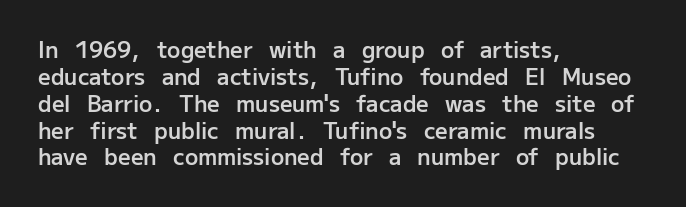
{"italic": "no", "bold": "semi", "underline": "no", "align": "left", "line_spacing_ratio": 1.22, "letter_spacing": "normal", "letter_spacing_em": 0.0, "glyph_px": 22}
